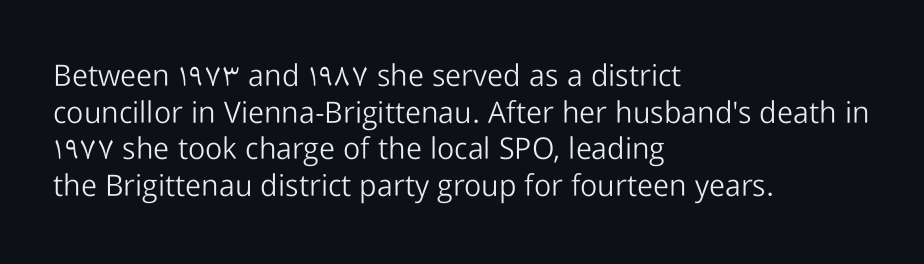
Q: Is the text bold? A: No.
Q: Is the text italic (slanted)? A: No, it is upright.
Q: Is the typeface a serif or a sans-serif typeface? A: Sans-serif.
Q: Is the text underlined? A: No.
Q: How is the paragraph aligned? A: Left-aligned.
Q: Is the spacing between letters normal or unusually wide? A: Normal.
Q: Width (condensed, normal, or wide)? A: Normal.
Q: Stroke contrast? A: Low.
Q: x-height? A: Medium.
Q: Monospaced? A: No.
